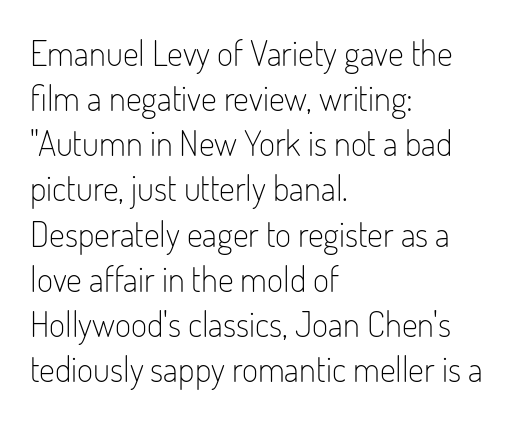
{"serif": "no", "italic": "no", "bold": "no", "weight": "light", "width": "condensed", "stroke_contrast": "low", "x_height": "small", "monospaced": "no", "underline": "no", "align": "left", "line_spacing": "normal", "line_spacing_ratio": 1.29, "letter_spacing": "normal", "letter_spacing_em": 0.0, "glyph_px": 35}
